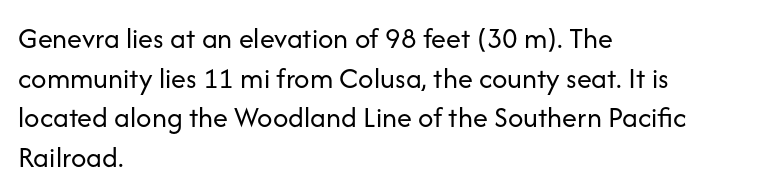
The image shows 30 px regular-weight sans-serif type, upright; set left-aligned, normal line spacing (1.32x), normal letter spacing, not underlined; low stroke contrast and a medium x-height.
